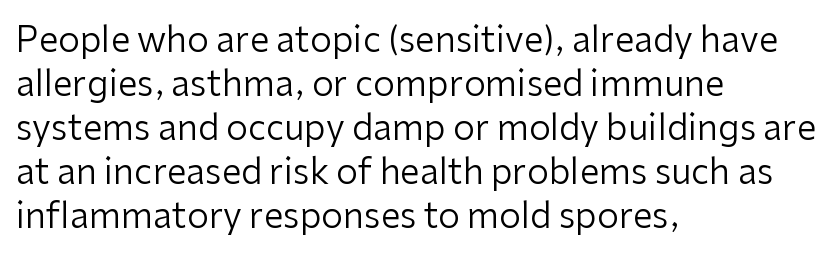
Q: Is the text bold? A: No.
Q: Is the text italic (slanted)? A: No, it is upright.
Q: Is the typeface a serif or a sans-serif typeface? A: Sans-serif.
Q: Is the text underlined? A: No.
Q: How is the paragraph aligned? A: Left-aligned.
Q: Is the spacing between letters normal or unusually wide? A: Normal.
Q: Is the spacing between lines tight, normal or loose? A: Normal.
Q: Width (condensed, normal, or wide)? A: Normal.
Q: Stroke contrast? A: Low.
Q: x-height? A: Medium.
Q: Monospaced? A: No.
